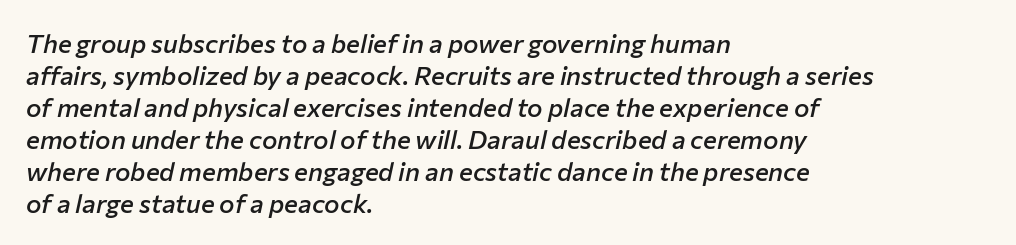
Q: Is the text bold? A: Semi-bold.
Q: Is the text italic (slanted)? A: Yes, it leans right by about 12 degrees.
Q: Is the text underlined? A: No.
Q: How is the paragraph aligned? A: Left-aligned.
Q: Is the spacing between letters normal or unusually wide? A: Normal.
